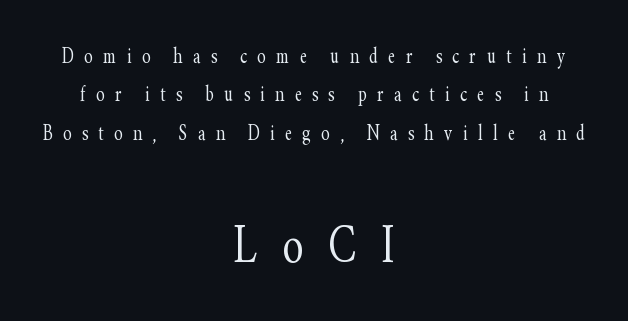
Q: Is the text bold? A: No.
Q: Is the text italic (slanted)? A: No, it is upright.
Q: Is the typeface a serif or a sans-serif typeface? A: Serif.
Q: Is the text underlined? A: No.
Q: How is the paragraph aligned? A: Centered.
Q: Is the spacing between letters normal or unusually wide? A: Unusually wide.
Q: Is the spacing between lines tight, normal or loose? A: Normal.
Q: Which block of text is set in a larger size, the first (top) or the second (bottom)? A: The second (bottom) one.
Q: Width (condensed, normal, or wide)? A: Condensed.
Q: Stroke contrast? A: Low.
Q: x-height? A: Small.
Q: Monospaced? A: No.
